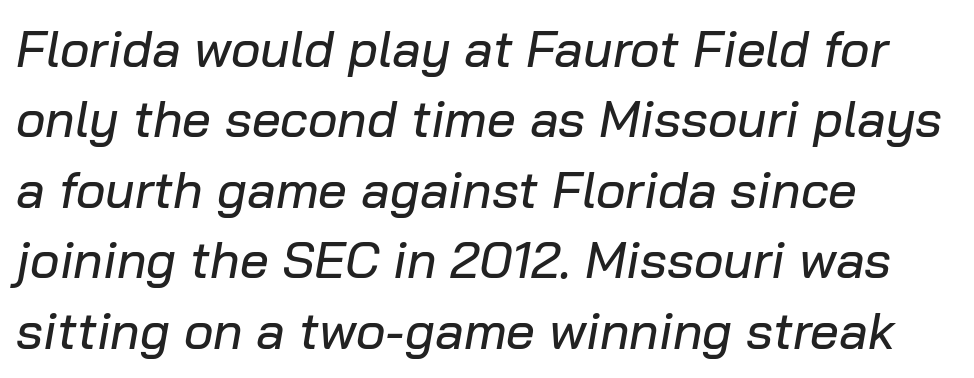
The image shows 51 px text type, italic (leaning right); set left-aligned, normal line spacing (1.38x), normal letter spacing, not underlined; low stroke contrast and a medium x-height.
